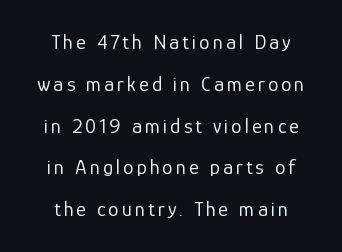
The image shows 21 px text type, upright; set centered, loose line spacing (1.99x), not underlined.
